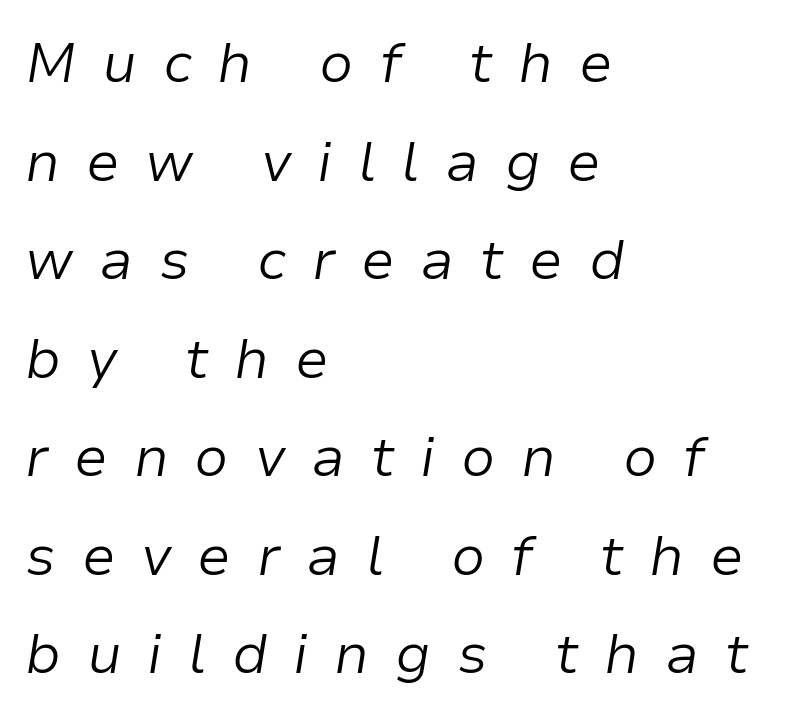
Q: Is the text bold? A: No.
Q: Is the text italic (slanted)? A: Yes, it leans right by about 9 degrees.
Q: Is the text underlined? A: No.
Q: How is the paragraph aligned? A: Left-aligned.
Q: Is the spacing between letters normal or unusually wide? A: Unusually wide.
Q: Width (condensed, normal, or wide)? A: Normal.
Q: Stroke contrast? A: Low.
Q: x-height? A: Medium.
Q: Monospaced? A: No.
